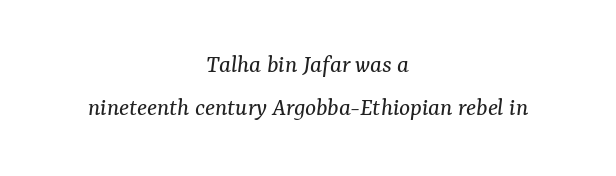
The image shows 26 px text type, italic (leaning right); set centered, normal line spacing (1.65x), normal letter spacing, not underlined.
